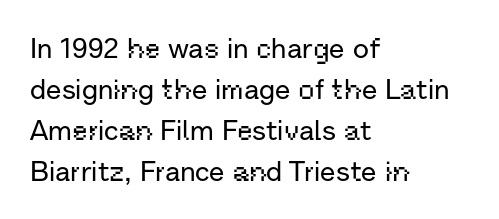
Posture: vertical. This sample has the flowing, uneven cadence of proportional lettering. Honestly, the letter spacing is just normal — you wouldn't notice it. Regular leading. Honestly, there is no underline to notice here at all.
